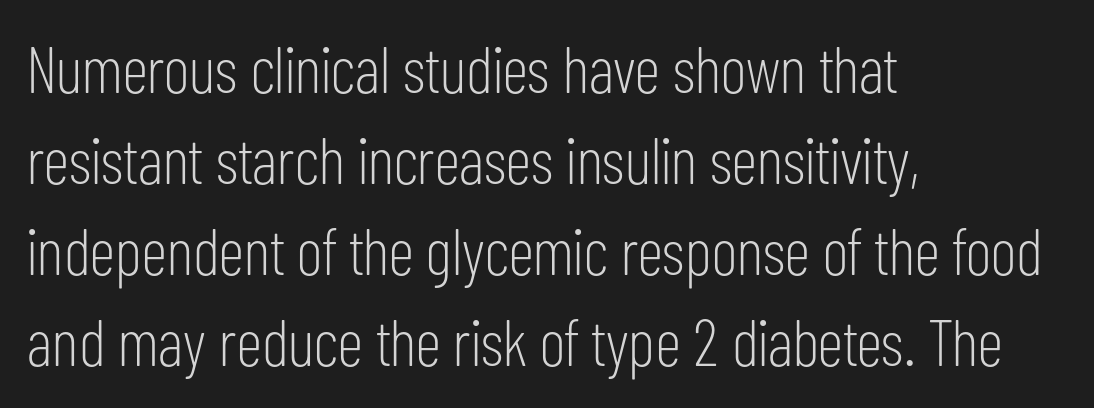
In terms of posture, this sample is upright. Weight: not bold — regular or lighter. Only glyphs here, with clear space below each row. Typographically, this falls in the sans-serif category. The rendering uses natural spacing where letterforms have individual widths. Quick note: interline space is typical.
